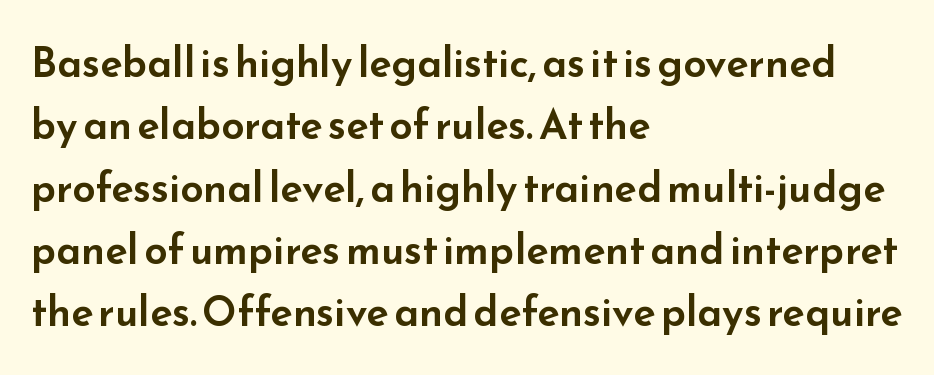
{"serif": "no", "italic": "no", "width": "wide", "stroke_contrast": "low", "x_height": "small", "monospaced": "no", "underline": "no", "align": "left", "line_spacing": "normal", "line_spacing_ratio": 1.52, "letter_spacing": "normal", "letter_spacing_em": 0.0, "glyph_px": 41}
